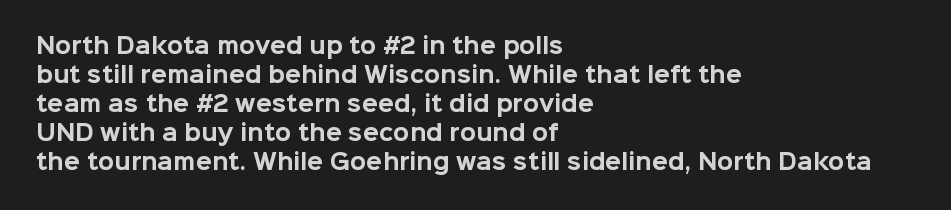
The image shows 21 px bold type, upright; set left-aligned, normal line spacing (1.38x), normal letter spacing, not underlined.
